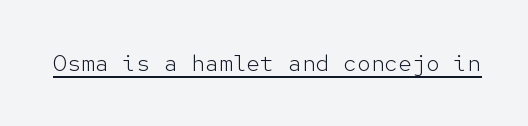
The image shows 23 px text type, upright; set normal letter spacing, underlined.
